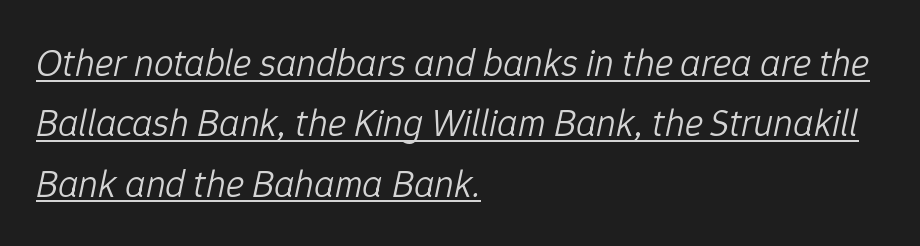
This is underlined copy, the kind a proofreader might mark for attention. The paragraph has a hard left edge and a soft right edge. Caption: face not bold, strokes unweighted. Is there much room between lines? A standard amount, neither cramped nor airy. Posture: slanted. A typesetter would call this proportional, since set widths differ per character.
